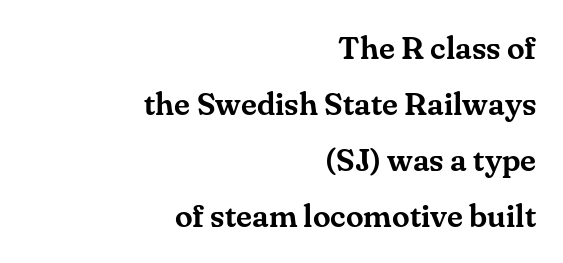
Q: Is the text italic (slanted)? A: No, it is upright.
Q: Is the typeface a serif or a sans-serif typeface? A: Serif.
Q: Is the text underlined? A: No.
Q: How is the paragraph aligned? A: Right-aligned.
Q: Is the spacing between letters normal or unusually wide? A: Normal.
Q: Width (condensed, normal, or wide)? A: Normal.
Q: Stroke contrast? A: Medium.
Q: x-height? A: Small.
Q: Monospaced? A: No.
